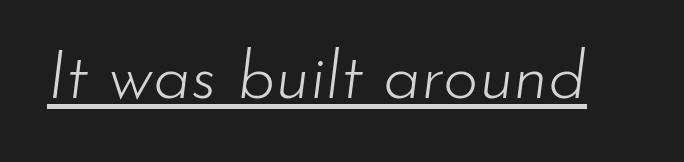
The image shows 68 px light type, italic (leaning right); set normal letter spacing, underlined; low stroke contrast and a small x-height.
